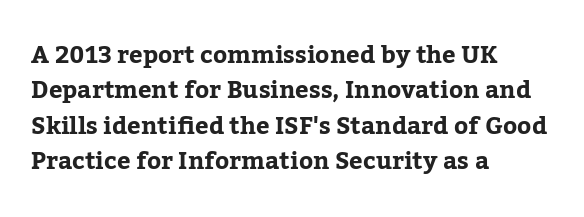
The image shows 24 px text type, upright; set left-aligned, normal line spacing (1.47x), normal letter spacing, not underlined.
